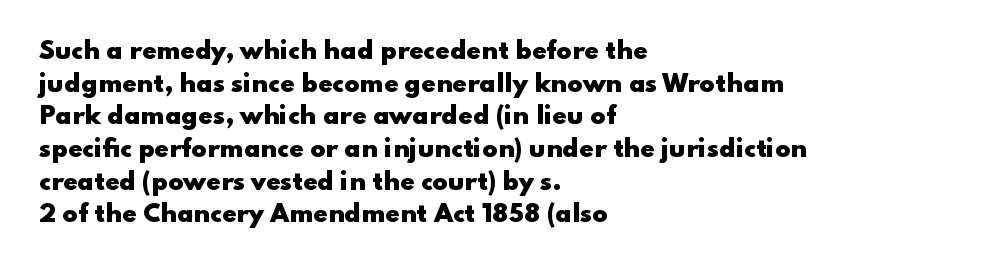
Here the glyphs are tracked normally, forming tight word shapes. One-word summary of the alignment: left. In terms of posture, this sample is upright. Notice how thick the strokes are: this is what a full bold looks like. The lines sit at an ordinary, default distance from one another.
